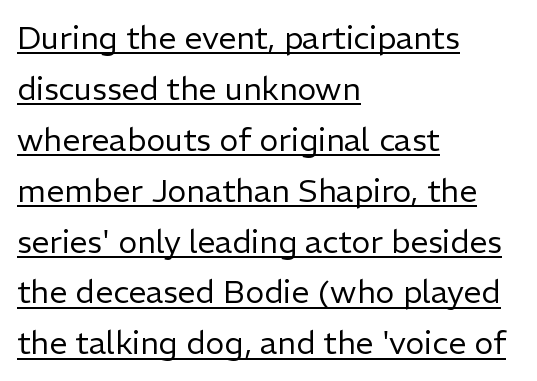
Q: Is the text bold? A: No.
Q: Is the text italic (slanted)? A: No, it is upright.
Q: Is the typeface a serif or a sans-serif typeface? A: Sans-serif.
Q: Is the text underlined? A: Yes.
Q: How is the paragraph aligned? A: Left-aligned.
Q: Is the spacing between letters normal or unusually wide? A: Normal.
Q: Is the spacing between lines tight, normal or loose? A: Normal.
Q: Width (condensed, normal, or wide)? A: Normal.
Q: Stroke contrast? A: Low.
Q: x-height? A: Medium.
Q: Monospaced? A: No.
